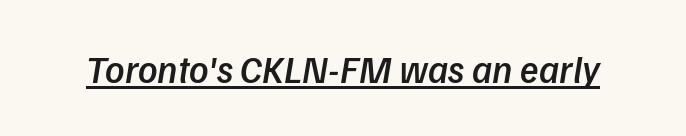
In terms of posture, this sample is oblique. Semibold letterforms, between regular and bold. The face used here is proportionally spaced, like ordinary book or web type. Characters follow at the spacing the type designer built in. Check the space under the baseline: a stroke is drawn there.
